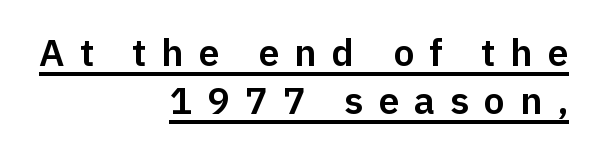
Q: Is the text italic (slanted)? A: No, it is upright.
Q: Is the typeface a serif or a sans-serif typeface? A: Sans-serif.
Q: Is the text underlined? A: Yes.
Q: How is the paragraph aligned? A: Right-aligned.
Q: Is the spacing between letters normal or unusually wide? A: Unusually wide.
Q: Is the spacing between lines tight, normal or loose? A: Normal.
Q: Width (condensed, normal, or wide)? A: Normal.
Q: Stroke contrast? A: Low.
Q: x-height? A: Medium.
Q: Monospaced? A: No.
